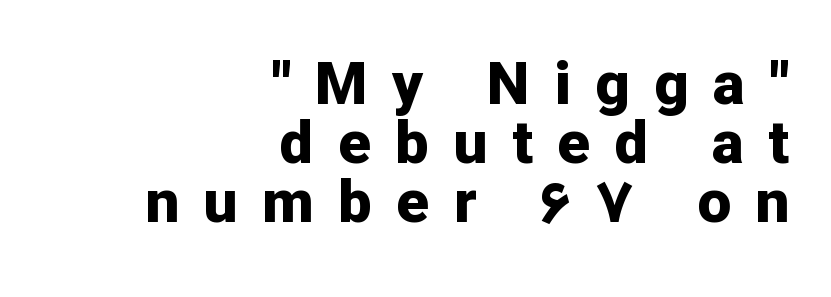
Q: Is the text bold? A: Yes.
Q: Is the text italic (slanted)? A: No, it is upright.
Q: Is the typeface a serif or a sans-serif typeface? A: Sans-serif.
Q: Is the text underlined? A: No.
Q: How is the paragraph aligned? A: Right-aligned.
Q: Is the spacing between letters normal or unusually wide? A: Unusually wide.
Q: Is the spacing between lines tight, normal or loose? A: Tight.
Q: Width (condensed, normal, or wide)? A: Normal.
Q: Stroke contrast? A: Low.
Q: x-height? A: Medium.
Q: Monospaced? A: No.
